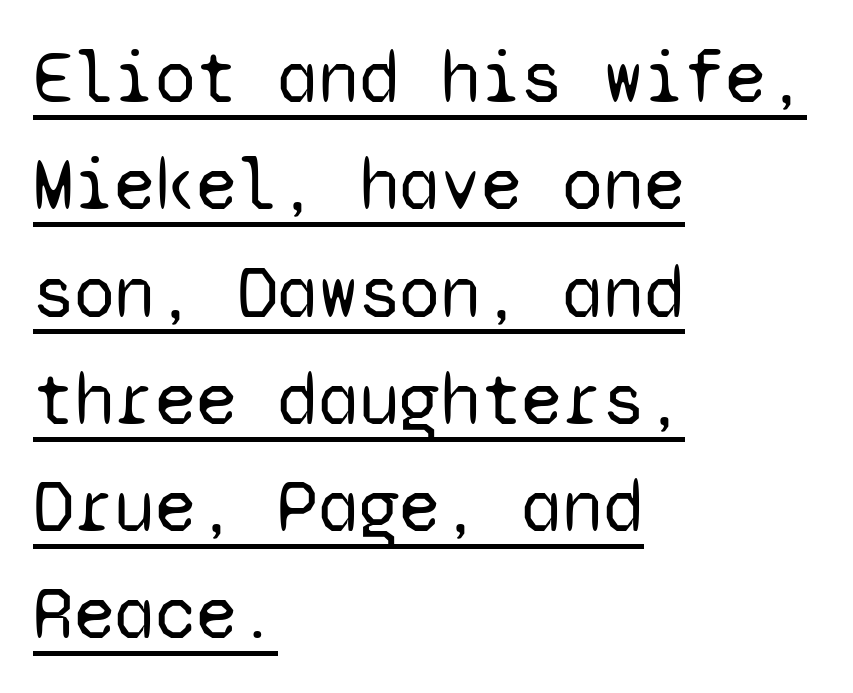
Classification — sans serif. The passage shown is typed in a monospace face where columns stay perfectly aligned. Regarding leading, the lines here are spaced in the standard way. Is the type heavy? It reads as light-to-regular instead. Compared with undecorated copy, this sample adds a rule below the words.
